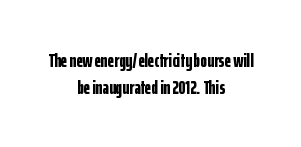
Q: Is the text bold? A: Yes.
Q: Is the text italic (slanted)? A: No, it is upright.
Q: Is the text underlined? A: No.
Q: How is the paragraph aligned? A: Centered.
Q: Is the spacing between letters normal or unusually wide? A: Normal.
Q: Is the spacing between lines tight, normal or loose? A: Normal.
